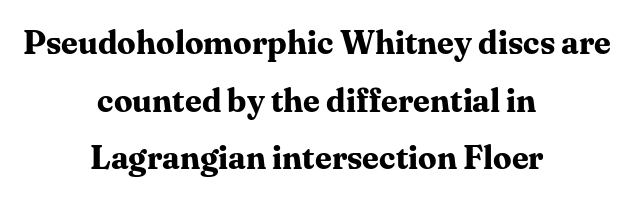
{"serif": "yes", "italic": "no", "bold": "yes", "weight": "bold", "width": "normal", "stroke_contrast": "medium", "x_height": "medium", "monospaced": "no", "underline": "no", "align": "center", "line_spacing_ratio": 1.75, "letter_spacing": "normal", "letter_spacing_em": 0.0, "glyph_px": 33}
